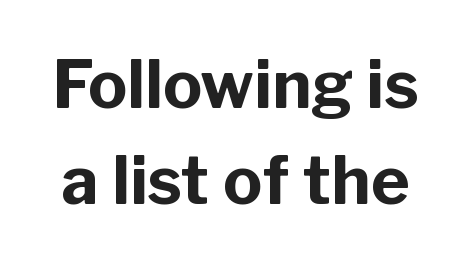
Q: Is the text bold? A: Yes.
Q: Is the text italic (slanted)? A: No, it is upright.
Q: Is the typeface a serif or a sans-serif typeface? A: Sans-serif.
Q: Is the text underlined? A: No.
Q: Is the spacing between letters normal or unusually wide? A: Normal.
Q: Is the spacing between lines tight, normal or loose? A: Normal.
Q: Width (condensed, normal, or wide)? A: Normal.
Q: Stroke contrast? A: Low.
Q: x-height? A: Medium.
Q: Monospaced? A: No.
